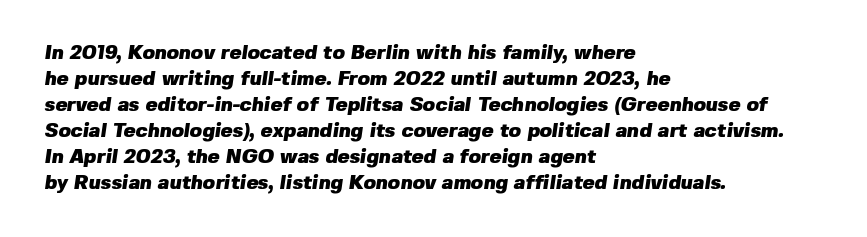
The image shows 20 px bold type; set left-aligned, normal line spacing (1.3x), normal letter spacing, not underlined.
